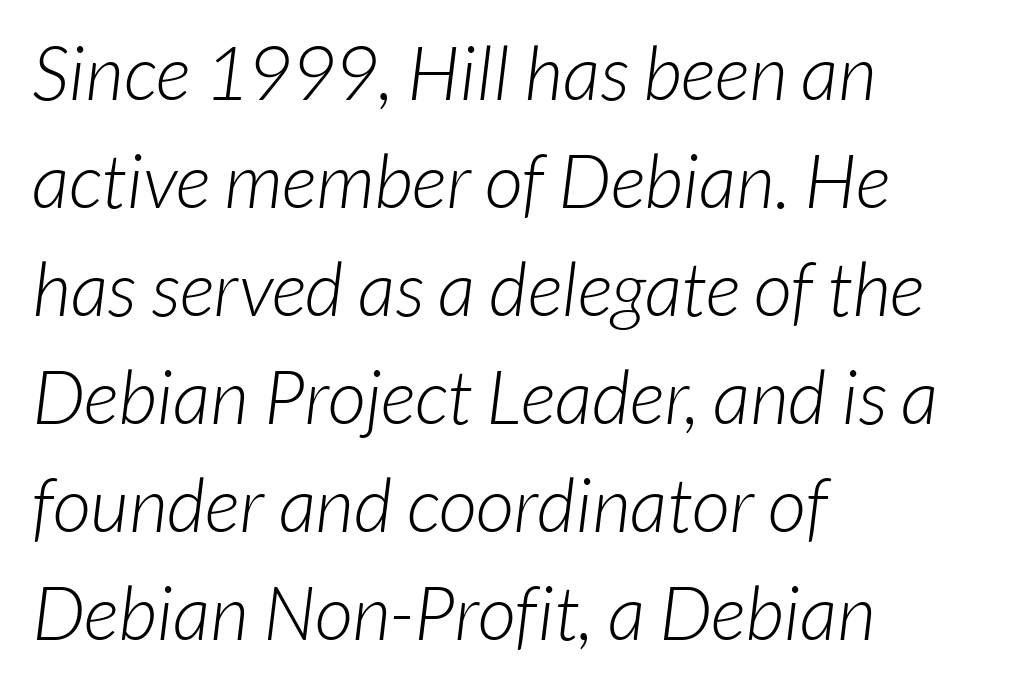
The image shows 75 px light sans-serif type; set left-aligned, normal line spacing (1.44x), normal letter spacing, not underlined; low stroke contrast and a medium x-height.
